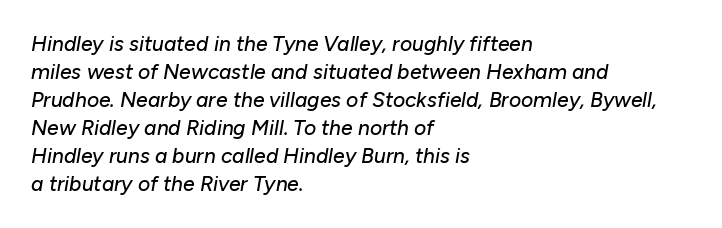
One glance says typical: line gaps are just what's usual. When letters slant like this, we call the style italic. The space beneath each line is pristine and unruled. You could call the tracking neutral — neither tight nor loose. Line starts are locked; line ends wander.
